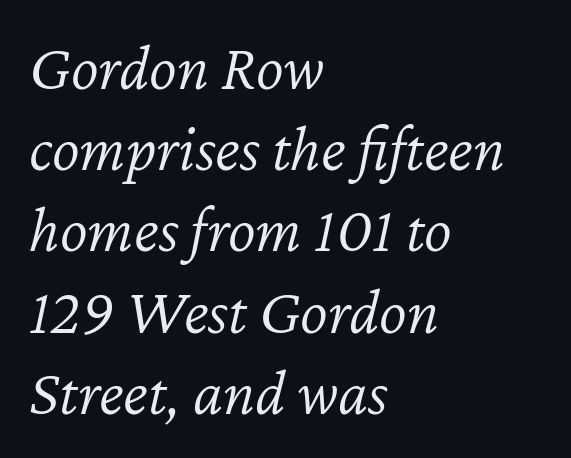
Q: Is the text bold? A: No.
Q: Is the text italic (slanted)? A: Yes, it leans right by about 12 degrees.
Q: Is the text underlined? A: No.
Q: How is the paragraph aligned? A: Left-aligned.
Q: Is the spacing between letters normal or unusually wide? A: Normal.
Q: Width (condensed, normal, or wide)? A: Normal.
Q: Stroke contrast? A: Low.
Q: x-height? A: Medium.
Q: Monospaced? A: No.
